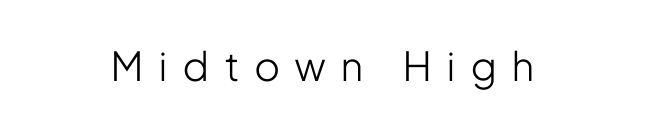
The typeface has the unassuming heft of standard copy or less. A typesetter would label this face a sans. Upright lettering throughout. Short and long lines alike share a common midpoint.
